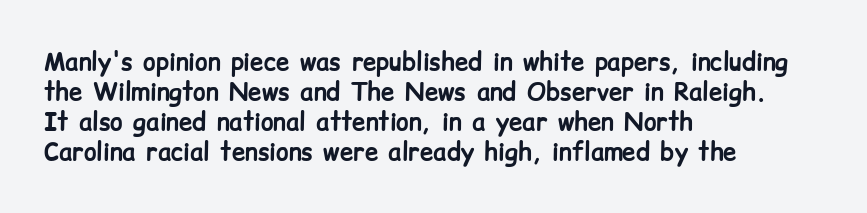
The image shows 24 px bold type, upright; set left-aligned, normal line spacing (1.25x), normal letter spacing, not underlined.
